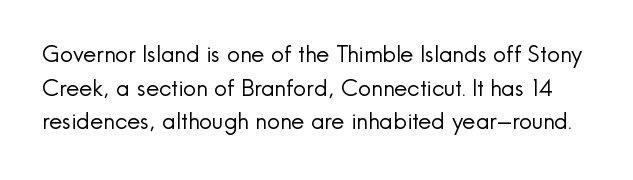
Default kerning and tracking; the words read as compact shapes. Weight: not bold — regular or lighter. Every character sits straight up, as roman type does. The rendering uses a moderate line-height, typical for paragraphs.
